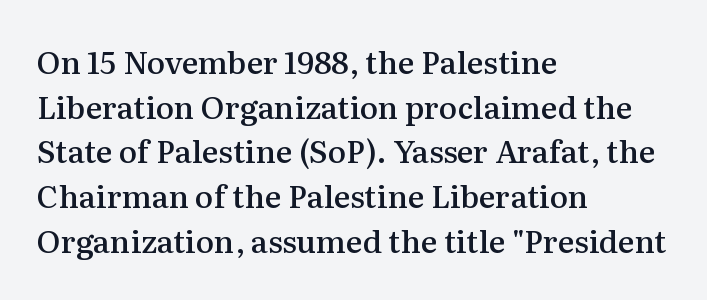
The image shows 31 px semibold serif type, upright; set left-aligned, normal line spacing (1.44x), normal letter spacing, not underlined; medium stroke contrast and a medium x-height.
